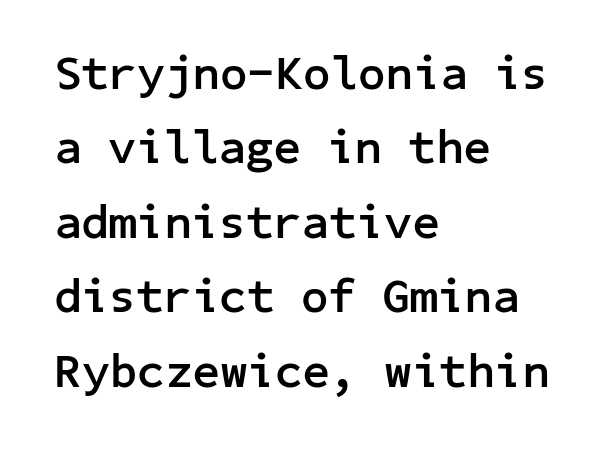
The image shows 48 px semibold sans-serif type, upright; set left-aligned, normal line spacing (1.55x), normal letter spacing, not underlined; low stroke contrast and a medium x-height.
